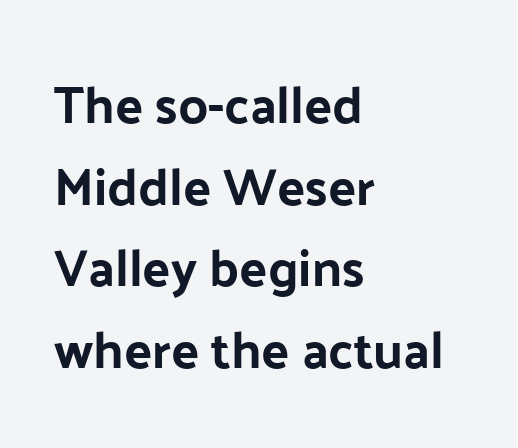
The image shows 52 px sans-serif type, upright; set left-aligned, normal line spacing (1.57x), normal letter spacing, not underlined; low stroke contrast and a medium x-height.
